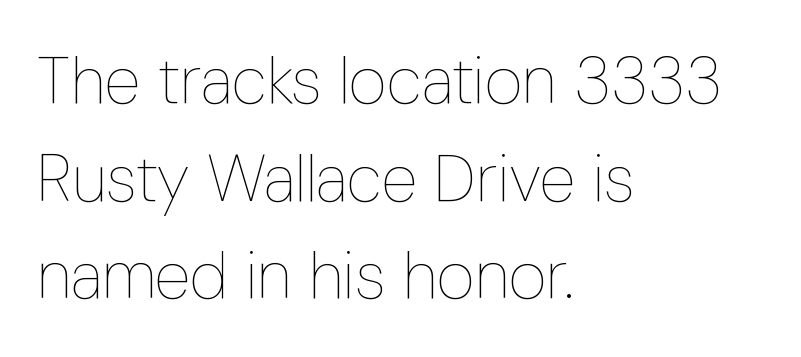
The image shows 66 px thin, condensed type, upright; set left-aligned, normal line spacing (1.48x), normal letter spacing, not underlined; low stroke contrast and a medium x-height.
